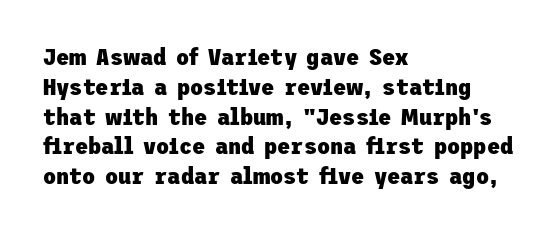
Every character sits straight up, as roman type does. This rendering uses left alignment, leaving the right contour irregular. Letters rest on an invisible, unmarked baseline. The passage shown has conventional tracking throughout. Pretty heavy lettering here — definitely bold.
